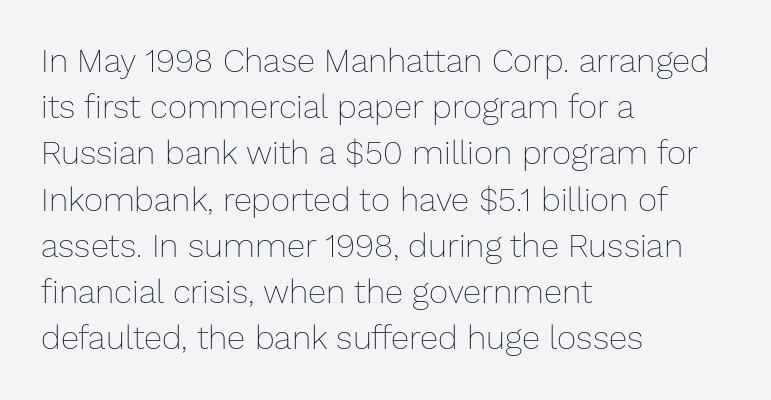
{"italic": "no", "bold": "no", "weight": "thin", "width": "normal", "stroke_contrast": "low", "x_height": "medium", "monospaced": "no", "underline": "no", "align": "left", "line_spacing": "normal", "line_spacing_ratio": 1.4, "letter_spacing": "normal", "letter_spacing_em": 0.0, "glyph_px": 33}
